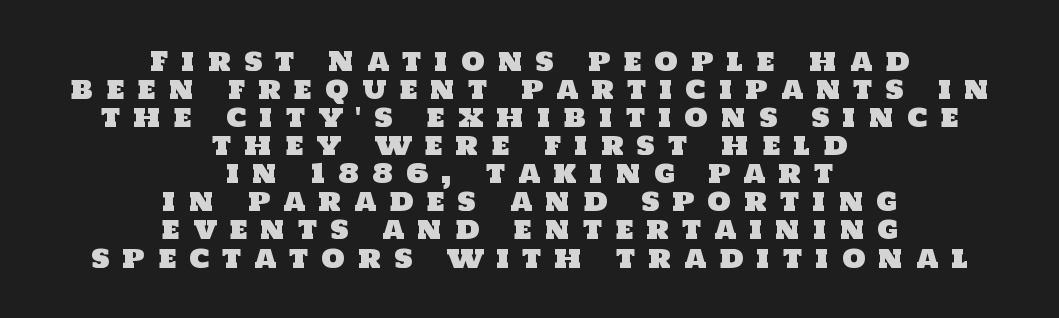
Only glyphs here, with clear space below each row. Short note: letters widely spaced. A centered setting, common on invitations and titles, is used for this passage. Line spacing here is tight.
